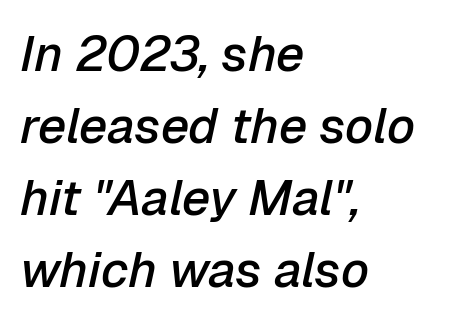
Q: Is the text bold? A: Semi-bold.
Q: Is the text italic (slanted)? A: Yes, it leans right by about 12 degrees.
Q: Is the text underlined? A: No.
Q: How is the paragraph aligned? A: Left-aligned.
Q: Is the spacing between letters normal or unusually wide? A: Normal.
Q: Is the spacing between lines tight, normal or loose? A: Normal.
Q: Width (condensed, normal, or wide)? A: Normal.
Q: Stroke contrast? A: Low.
Q: x-height? A: Medium.
Q: Monospaced? A: No.
